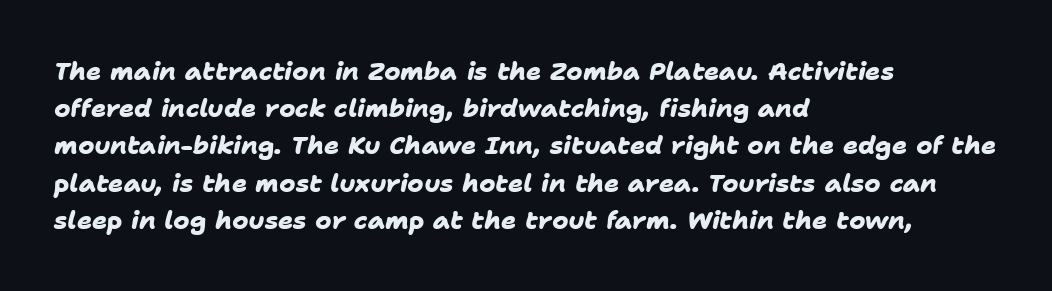
The image shows 25 px bold type; set left-aligned, normal line spacing (1.49x), normal letter spacing, not underlined.
